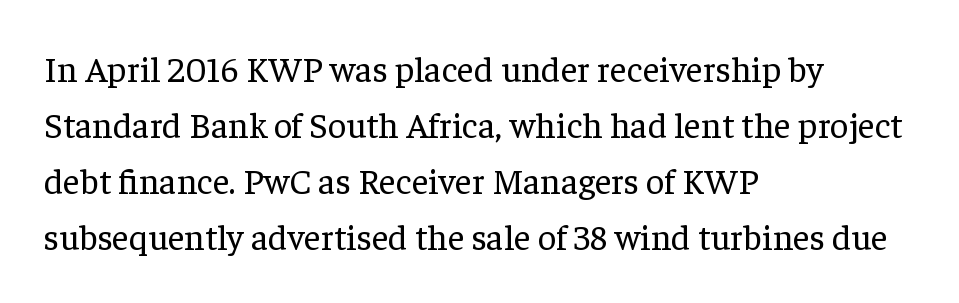
The image shows 36 px regular-weight serif type, upright; set left-aligned, normal line spacing (1.56x), normal letter spacing, not underlined; low stroke contrast and a medium x-height.
